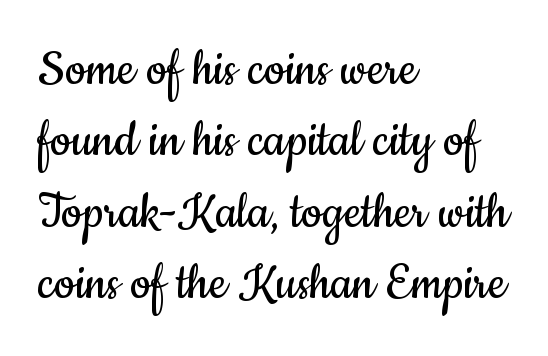
Leftover space on each line is placed entirely after the last word. The designer went with a sans here, leaving each stem footless. Lines of text with bare space underneath. Do the characters align in a grid? No, the font is proportional. Stem width sits at or under what a default text font uses.
